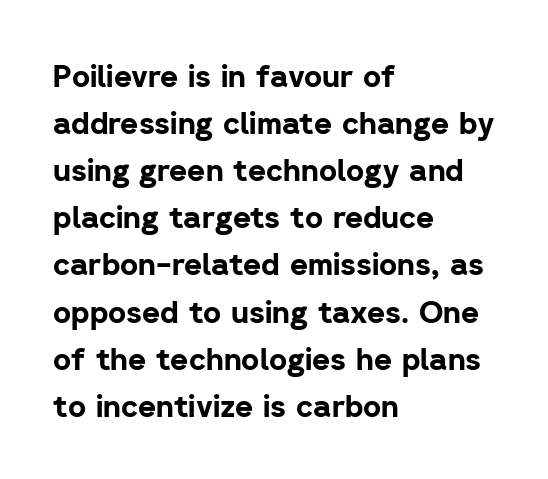
The face used here is proportionally spaced, like ordinary book or web type. Underlining? Definitely not there. The characters look thick and weighty, a clear bold. Characters follow at the spacing the type designer built in. Reading down the block, your eye returns to a fixed left position each line.
